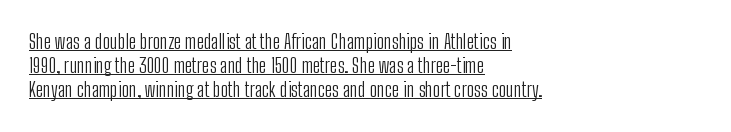
One-word summary of the alignment: left. Posture: upright roman. Letter spacing: default. The rendering uses the underline text-decoration.
